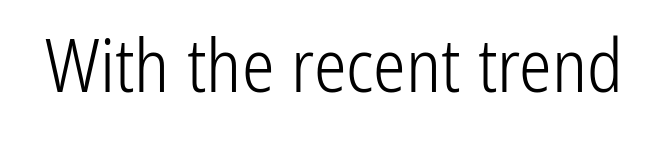
The image shows 73 px light, condensed sans-serif type, upright; set normal letter spacing, not underlined; low stroke contrast and a medium x-height.
